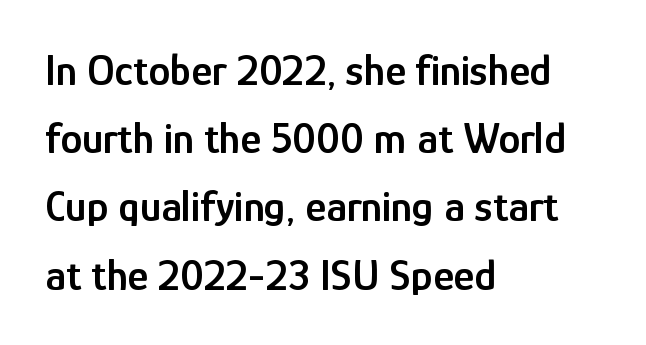
Q: Is the text bold? A: Semi-bold.
Q: Is the text italic (slanted)? A: No, it is upright.
Q: Is the typeface a serif or a sans-serif typeface? A: Sans-serif.
Q: Is the text underlined? A: No.
Q: How is the paragraph aligned? A: Left-aligned.
Q: Is the spacing between letters normal or unusually wide? A: Normal.
Q: Is the spacing between lines tight, normal or loose? A: Normal.
Q: Width (condensed, normal, or wide)? A: Condensed.
Q: Stroke contrast? A: Low.
Q: x-height? A: Medium.
Q: Monospaced? A: No.
